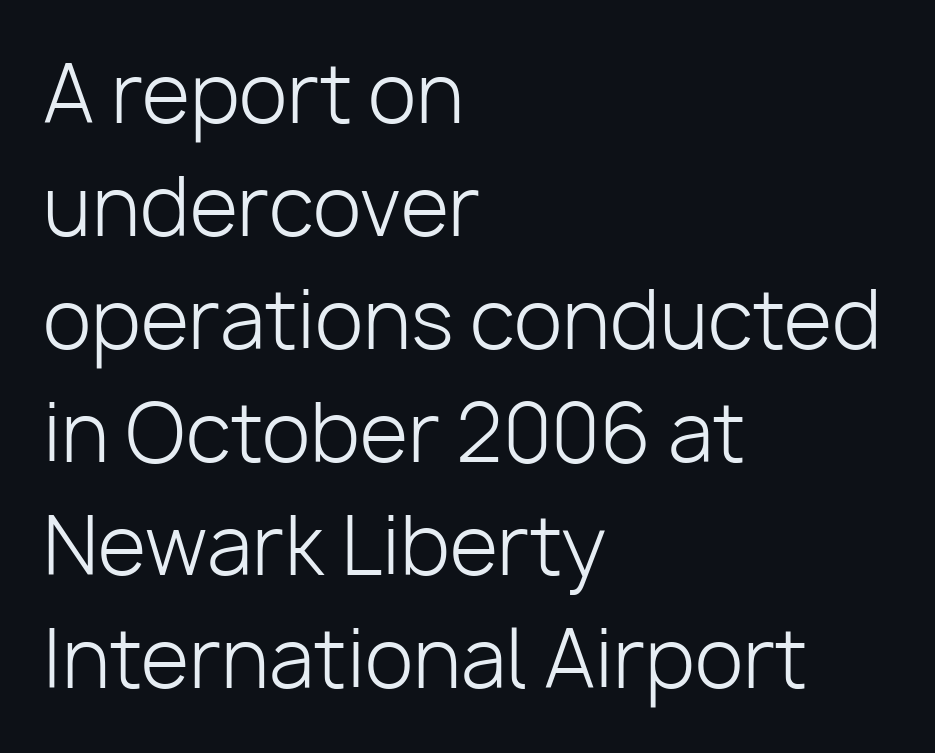
The image shows 79 px light sans-serif type, upright; set left-aligned, normal line spacing (1.43x), normal letter spacing, not underlined; low stroke contrast and a medium x-height.
